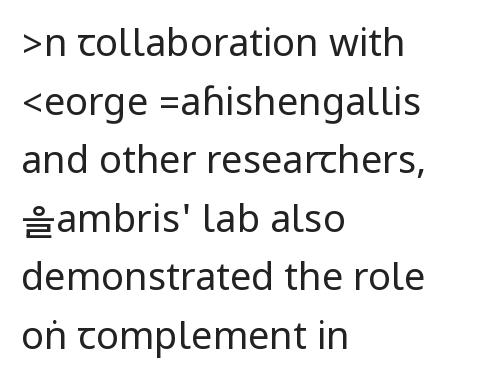
The image shows 38 px regular-weight, condensed sans-serif type, upright; set left-aligned, normal line spacing (1.54x), normal letter spacing, not underlined; low stroke contrast.
